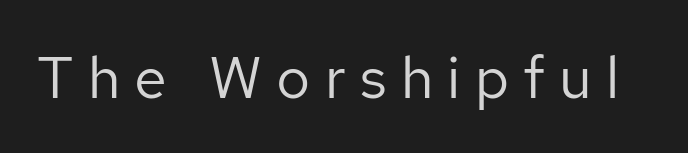
Spacing verdict: proportional, widths tailored to each character. The cut favours lightness, reaching ordinary text weight at its darkest. In terms of posture, this sample is upright. Letters rest on an invisible, unmarked baseline.
